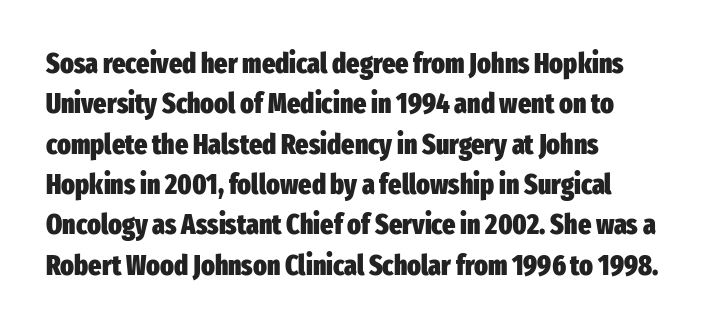
A student would call this left alignment; a typographer would say flush left, rag right. Strong, thick strokes mark this as bold type. You could not count columns in this text — the font is proportionally spaced. The passage shown has conventional tracking throughout. Leading: standard.
